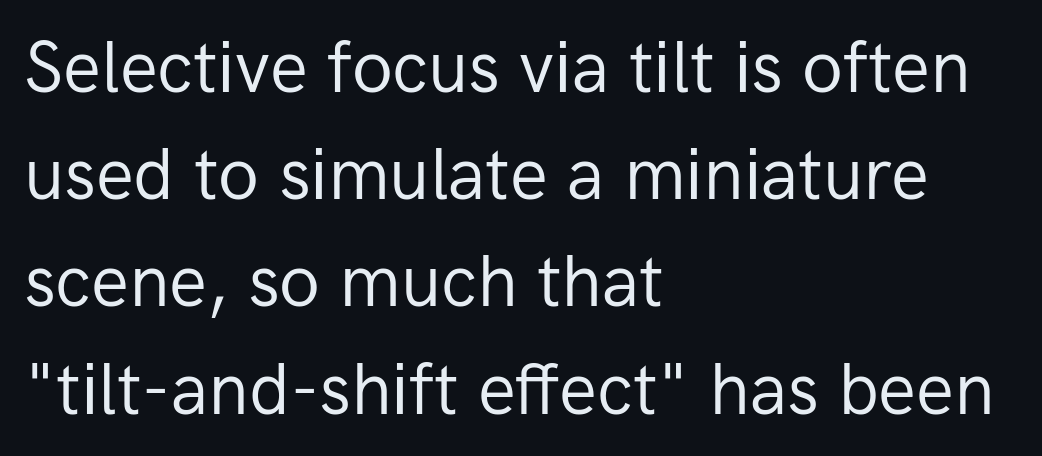
{"serif": "no", "italic": "no", "bold": "no", "weight": "regular", "width": "normal", "stroke_contrast": "low", "x_height": "medium", "monospaced": "no", "underline": "no", "align": "left", "line_spacing": "normal", "line_spacing_ratio": 1.51, "letter_spacing": "normal", "letter_spacing_em": 0.0, "glyph_px": 71}
